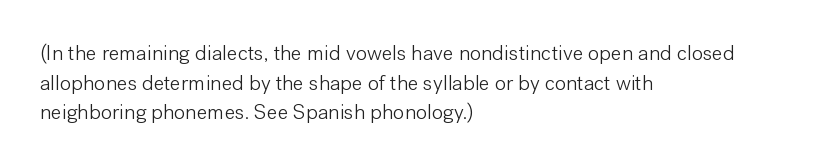
Q: Is the text bold? A: No.
Q: Is the text italic (slanted)? A: No, it is upright.
Q: Is the text underlined? A: No.
Q: How is the paragraph aligned? A: Left-aligned.
Q: Is the spacing between letters normal or unusually wide? A: Normal.
Q: Is the spacing between lines tight, normal or loose? A: Normal.
